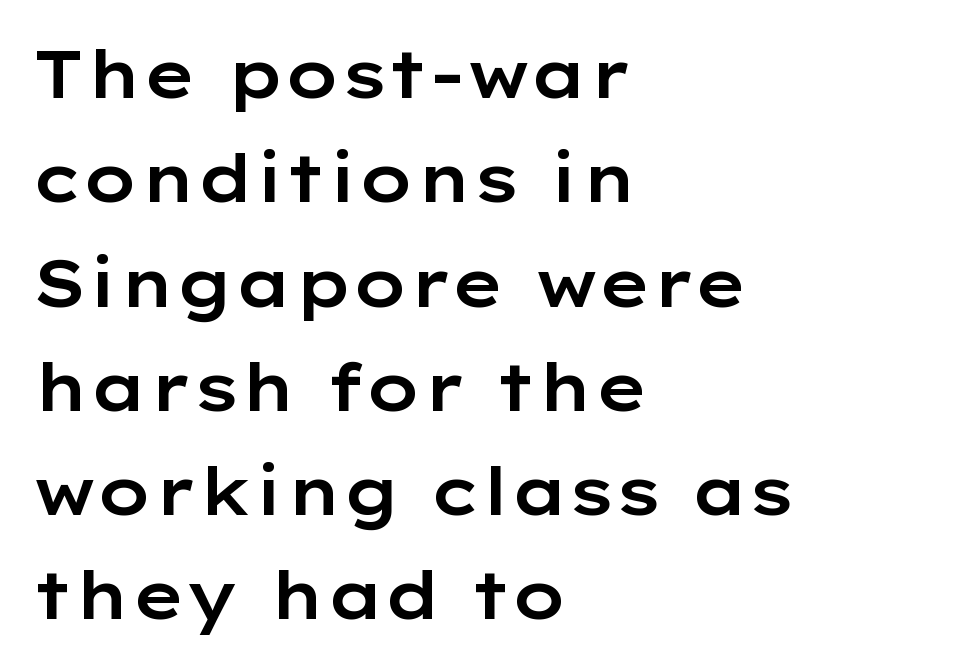
These lines were composed using upright roman letters. The passage shown is typed in a proportional face where columns would drift. A typesetter would call this zero additional tracking. Notice how the passage keeps a crisp vertical edge on the left only. Nope, no serifs anywhere on these letters. Check under the words: just untouched page.
